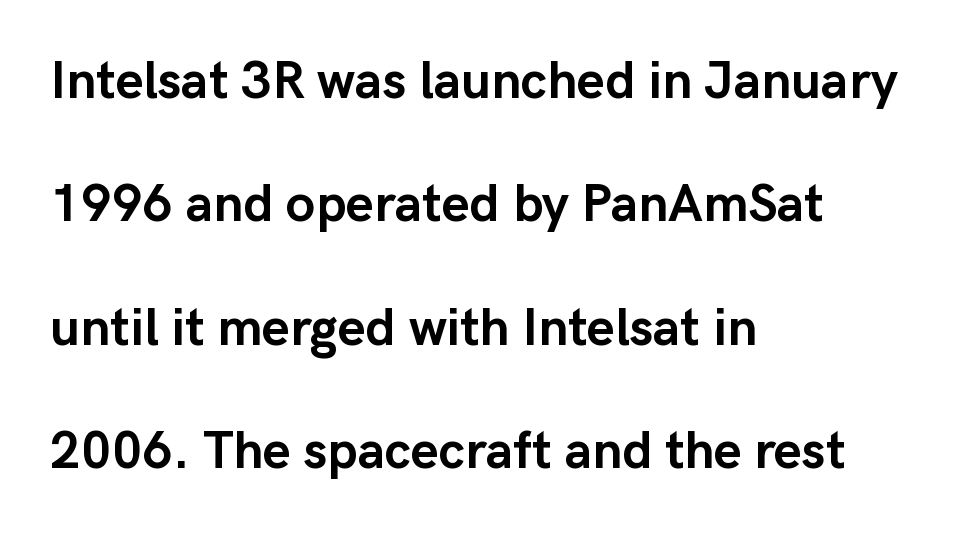
Is this a fixed-width face? No — the glyphs have proportional, varying widths. Type without underlining. These lines are set flush left with a ragged right edge. The letterforms sit shoulder to shoulder at normal distance. This is sans-serif lettering, the kind often seen on screens and signage.
